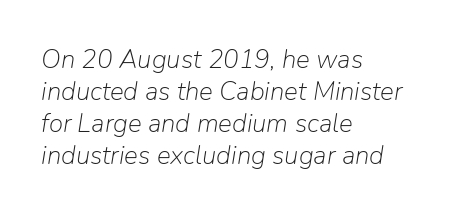
Q: Is the text bold? A: No.
Q: Is the text italic (slanted)? A: Yes, it leans right by about 9 degrees.
Q: Is the text underlined? A: No.
Q: How is the paragraph aligned? A: Left-aligned.
Q: Is the spacing between letters normal or unusually wide? A: Normal.
